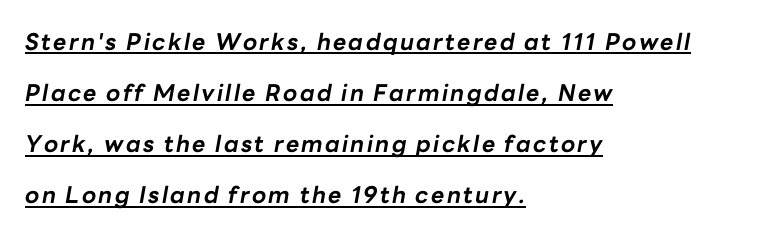
{"italic": "yes", "lean": "right", "slant_degrees": 10, "bold": "yes", "underline": "yes", "align": "left", "line_spacing": "loose", "line_spacing_ratio": 2.22, "glyph_px": 23}
